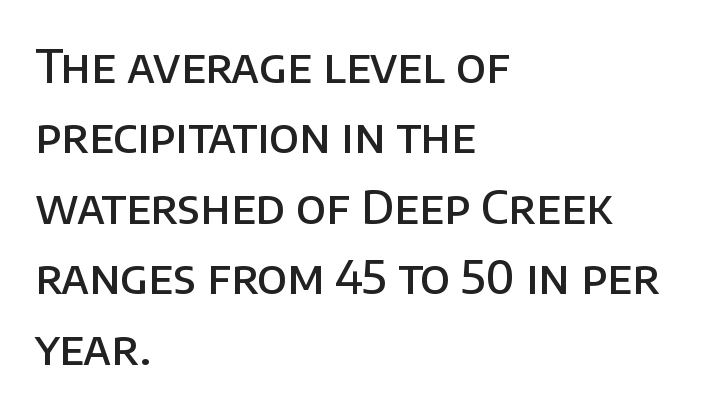
The image shows 46 px semibold sans-serif type, upright; set left-aligned, normal line spacing (1.53x), normal letter spacing, not underlined; low stroke contrast and a large x-height.
